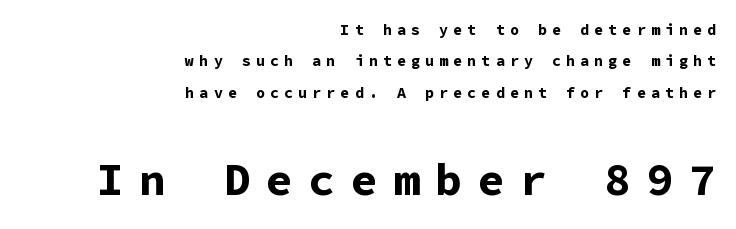
Q: Is the text bold? A: Yes.
Q: Is the text italic (slanted)? A: No, it is upright.
Q: Is the typeface a serif or a sans-serif typeface? A: Sans-serif.
Q: Is the text underlined? A: No.
Q: How is the paragraph aligned? A: Right-aligned.
Q: Is the spacing between letters normal or unusually wide? A: Unusually wide.
Q: Is the spacing between lines tight, normal or loose? A: Loose.
Q: Which block of text is set in a larger size, the first (top) or the second (bottom)? A: The second (bottom) one.
Q: Width (condensed, normal, or wide)? A: Normal.
Q: Stroke contrast? A: Low.
Q: x-height? A: Medium.
Q: Monospaced? A: Yes.
